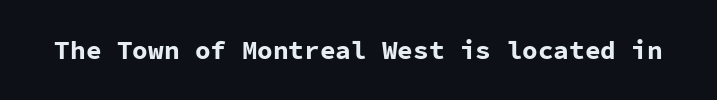
Q: Is the text bold? A: Yes.
Q: Is the text italic (slanted)? A: No, it is upright.
Q: Is the text underlined? A: No.
Q: Is the spacing between letters normal or unusually wide? A: Normal.
